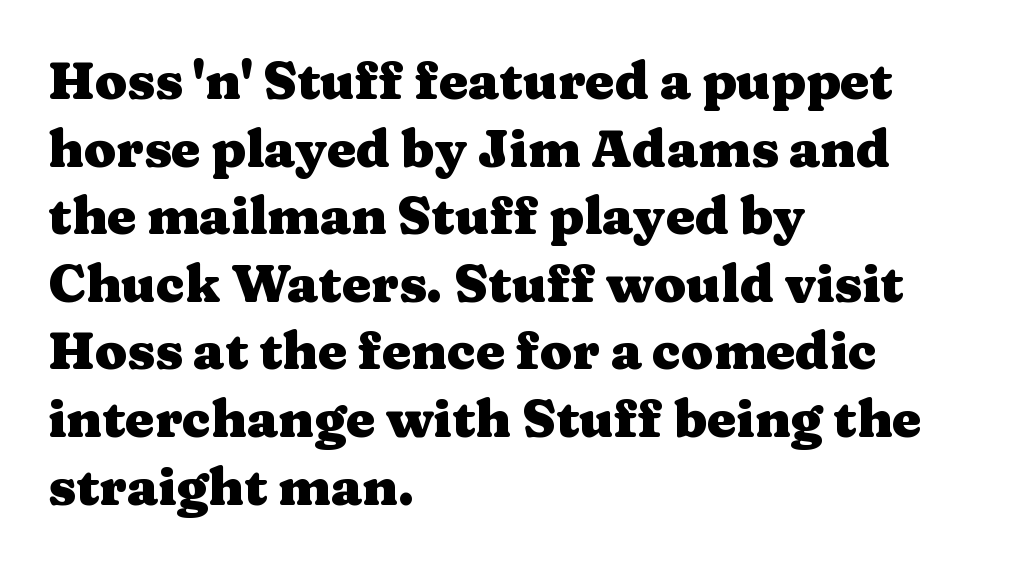
The passage shown stacks its lines at a standard gap. The typesetting leans heavy: a genuine bold. Alignment: flush left. The letters carry serifs — small finishing strokes at the ends of their stems. Character widths vary here, with narrow letters taking less room than wide ones.
